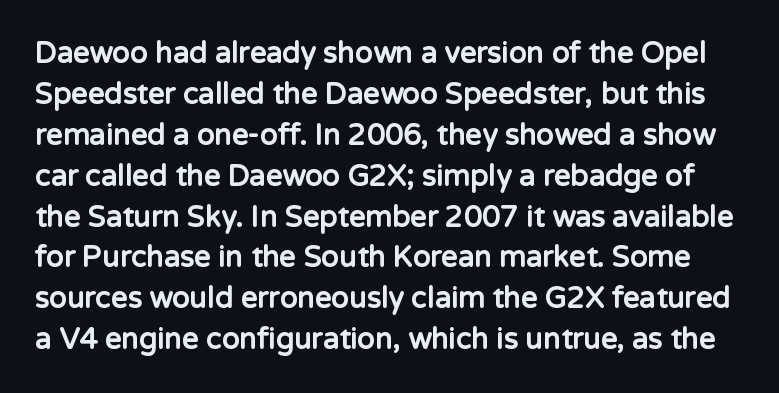
The image shows 29 px bold sans-serif type, upright; set normal line spacing (1.41x), normal letter spacing, not underlined; low stroke contrast and a medium x-height.
